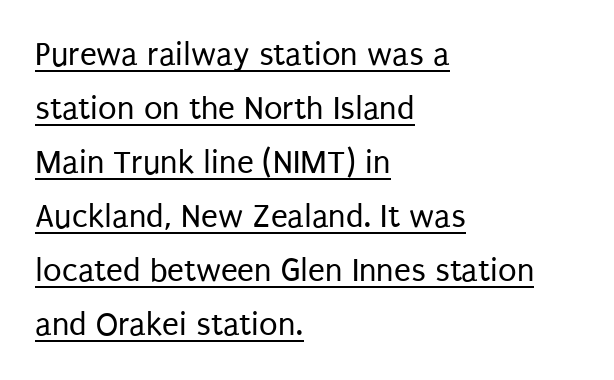
The image shows 34 px regular-weight, condensed sans-serif type, upright; set left-aligned, normal line spacing (1.59x), normal letter spacing, underlined; low stroke contrast and a large x-height.
